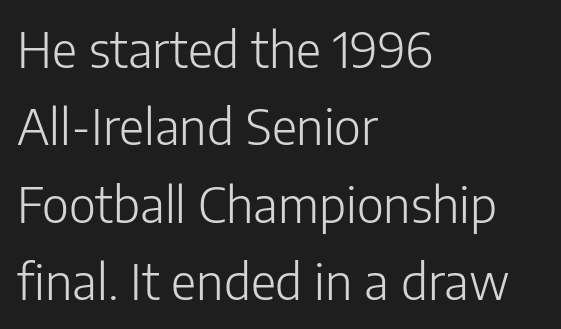
Nothing unusual about the tracking: characters are spaced as the font intends. Posture: straight, roman, zero tilt. Proportional: the letters do not fall into vertical columns. Observe the absence of serifs on each vertical stroke in this sample. The area under the type is left untouched.
